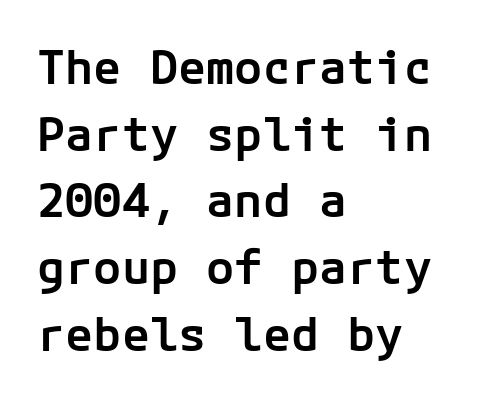
The image shows 47 px semibold sans-serif type, upright; set left-aligned, normal line spacing (1.42x), normal letter spacing, not underlined; low stroke contrast and a medium x-height.
